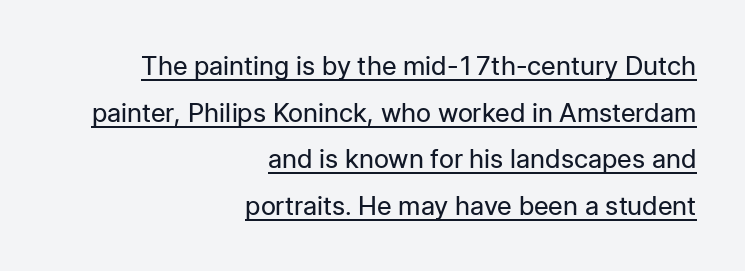
The image shows 26 px text type, upright; set right-aligned, line spacing 1.79x, normal letter spacing, underlined.
